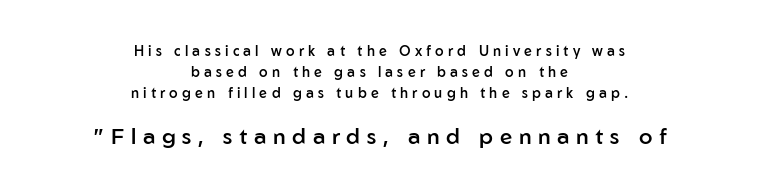
The image shows 22 px text type, upright; set centered, normal line spacing (1.49x), unusually wide letter spacing (+0.3 em), not underlined; the second (bottom) block is 1.57x larger.
